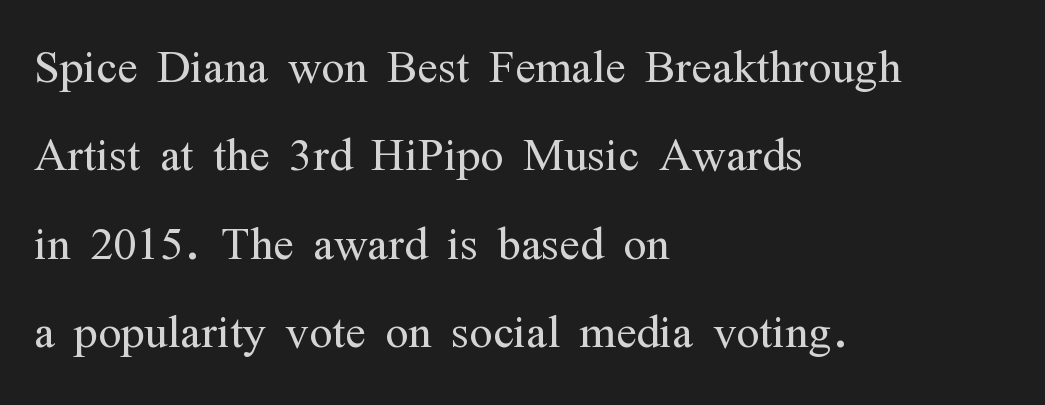
A typesetter would call this zero additional tracking. Underline: absent. Left-aligned paragraph, ragged on the right. You could not count columns in this text — the font is proportionally spaced.
